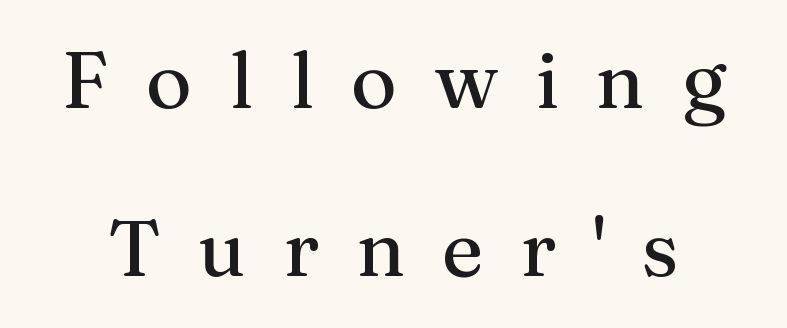
{"serif": "yes", "italic": "no", "width": "normal", "stroke_contrast": "medium", "x_height": "medium", "monospaced": "no", "underline": "no", "line_spacing": "loose", "line_spacing_ratio": 2.13, "letter_spacing": "wide", "letter_spacing_em": 0.47, "glyph_px": 79}
